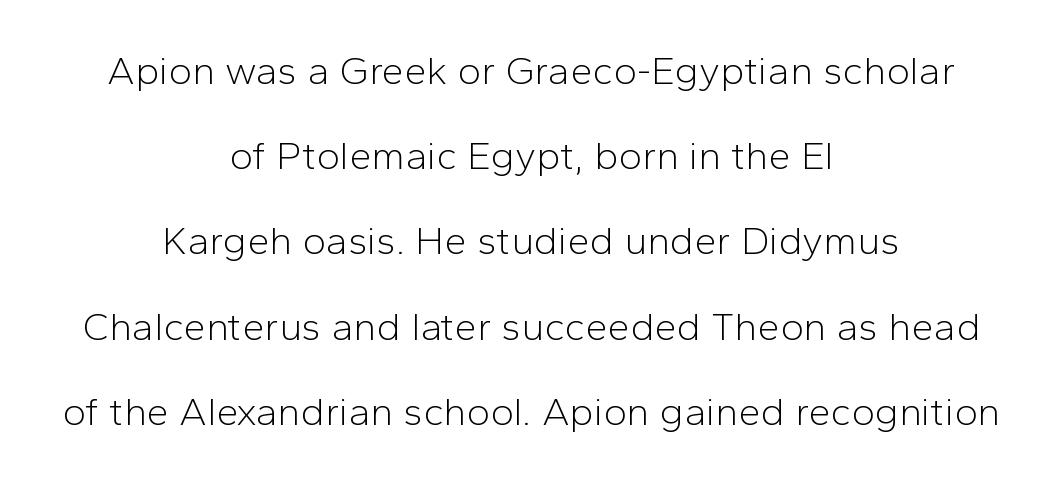
The image shows 40 px light sans-serif type, upright; set centered, loose line spacing (2.13x), normal letter spacing, not underlined; low stroke contrast and a medium x-height.
